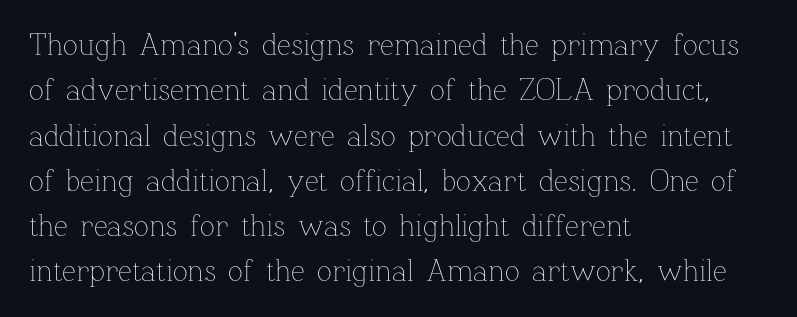
Tracking here is standard; glyphs follow each other at the usual distance. Heaviness? Minimal to ordinary, like unemphasized prose. Line beginnings align vertically; line endings do not. Unlike italic type, these characters show no tilt at all. A clean baseline with only descenders dipping below it.
